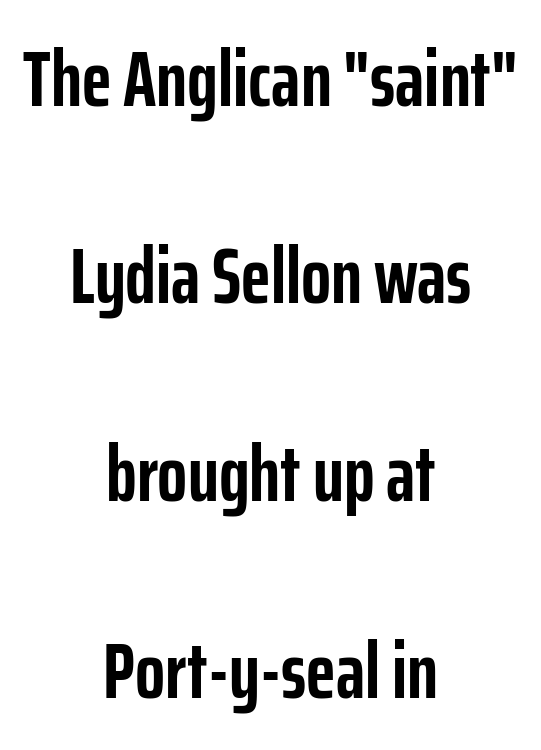
The type family on display is of the sans-serif kind. The gap between lines stays unmarked. How would I describe the line gaps? Wide and relaxed. The compositor balanced each line on the midline. The letters sit at their default tracking, neither squeezed nor spread. Proportional: the letters do not fall into vertical columns.
